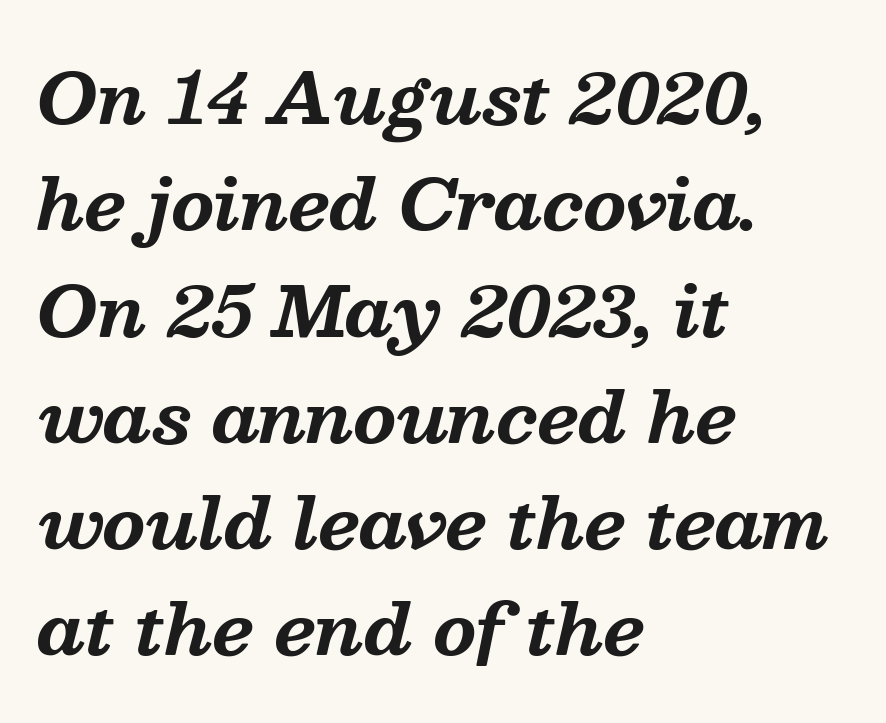
Quick note: interline space is typical. I'd describe the lettering as bold — thick and assertive. Each row of text sits above clean, open space. If you drew a line through each stem, it would be angled. Leftover space on each line is placed entirely after the last word. Spacing between characters is what you'd get straight out of the box.
